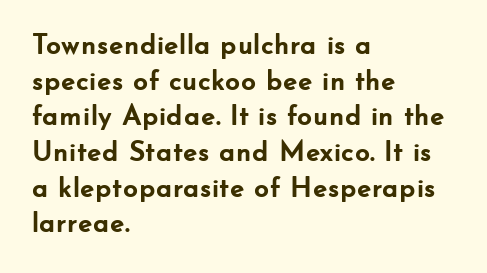
Caption: bold face, heavy strokes. Nobody drew a line under any word here. Posture: vertical. Looks like regular typesetting: each glyph gets only the width it needs. Examine the stroke ends and you'll find no serifs. Is the block centered? No — it sits flush against the left margin.
